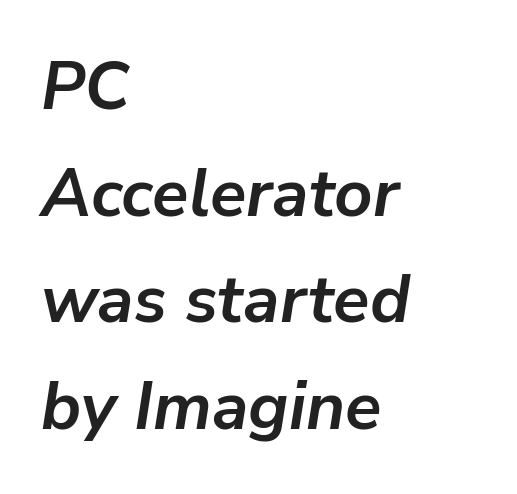
Quick note: interline space is typical. The axis of the letterforms is tilted away from vertical. There is no visible air inserted between adjacent glyphs. Note the varied advance widths — an 'i' is clearly narrower than an 'm'. Alignment: flush left.
